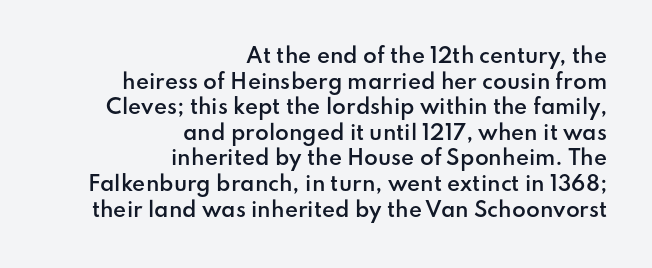
{"italic": "no", "bold": "semi", "underline": "no", "align": "right", "line_spacing": "normal", "line_spacing_ratio": 1.28, "letter_spacing": "normal", "letter_spacing_em": 0.0, "glyph_px": 20}
